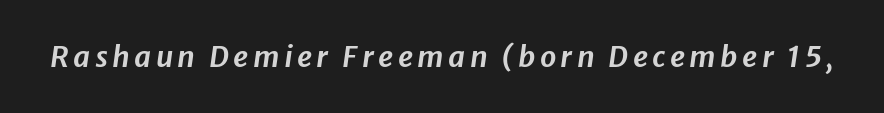
Nobody drew a line under any word here. Emphasis-style slanted type is in use. This sample has the flowing, uneven cadence of proportional lettering.
